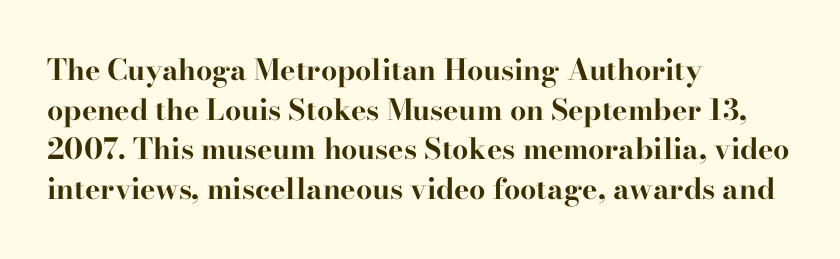
If you drew a line through each stem, it would be perfectly vertical. The glyphs are unaccompanied by any horizontal stroke below them. Short note: letters normally spaced. The rendering uses natural spacing where letterforms have individual widths. Plenty of ink on the page — the face is bold. Small tapered or slab feet sit at the stroke ends, so this counts as serif.
